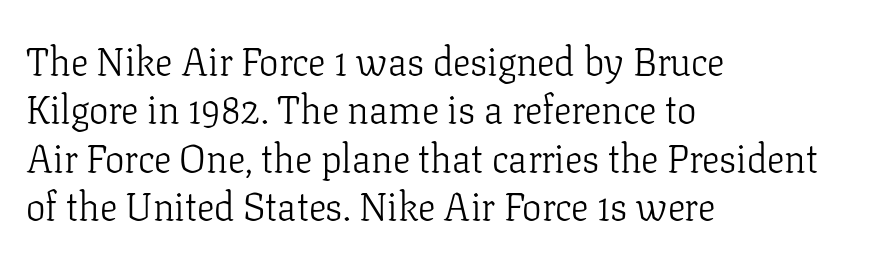
Q: Is the text bold? A: No.
Q: Is the text italic (slanted)? A: No, it is upright.
Q: Is the typeface a serif or a sans-serif typeface? A: Serif.
Q: Is the text underlined? A: No.
Q: How is the paragraph aligned? A: Left-aligned.
Q: Is the spacing between letters normal or unusually wide? A: Normal.
Q: Width (condensed, normal, or wide)? A: Normal.
Q: Stroke contrast? A: Low.
Q: x-height? A: Medium.
Q: Monospaced? A: No.
